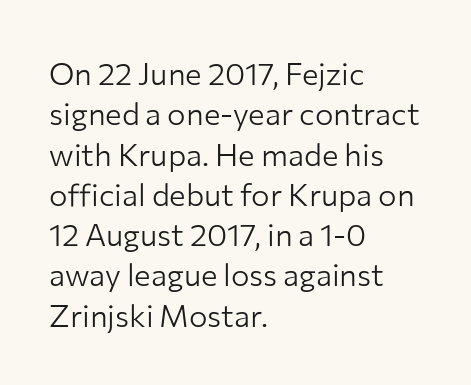
The image shows 31 px light sans-serif type, upright; set left-aligned, normal line spacing (1.3x), normal letter spacing, not underlined; low stroke contrast and a medium x-height.
